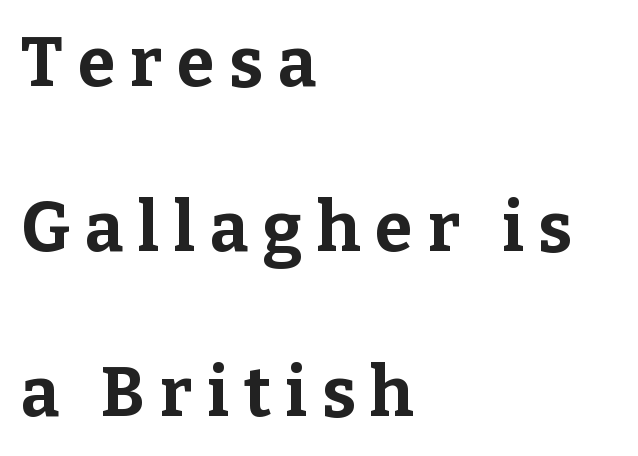
Q: Is the text bold? A: Yes.
Q: Is the text italic (slanted)? A: No, it is upright.
Q: Is the typeface a serif or a sans-serif typeface? A: Serif.
Q: Is the text underlined? A: No.
Q: How is the paragraph aligned? A: Left-aligned.
Q: Is the spacing between letters normal or unusually wide? A: Unusually wide.
Q: Is the spacing between lines tight, normal or loose? A: Loose.
Q: Width (condensed, normal, or wide)? A: Normal.
Q: Stroke contrast? A: Low.
Q: x-height? A: Medium.
Q: Monospaced? A: No.
